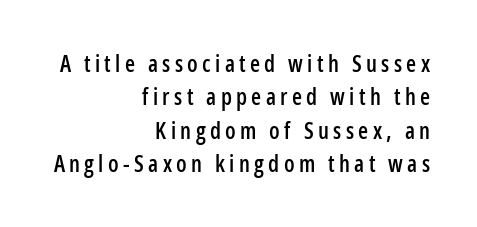
The image shows 23 px text type, upright; set right-aligned, normal line spacing (1.45x), not underlined.
